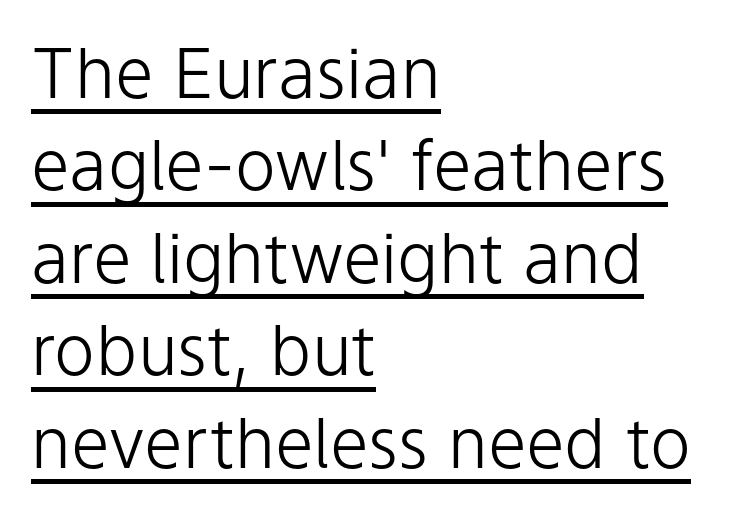
Q: Is the text bold? A: No.
Q: Is the text italic (slanted)? A: No, it is upright.
Q: Is the typeface a serif or a sans-serif typeface? A: Sans-serif.
Q: Is the text underlined? A: Yes.
Q: How is the paragraph aligned? A: Left-aligned.
Q: Is the spacing between letters normal or unusually wide? A: Normal.
Q: Is the spacing between lines tight, normal or loose? A: Normal.
Q: Width (condensed, normal, or wide)? A: Normal.
Q: Stroke contrast? A: Low.
Q: x-height? A: Medium.
Q: Monospaced? A: No.
